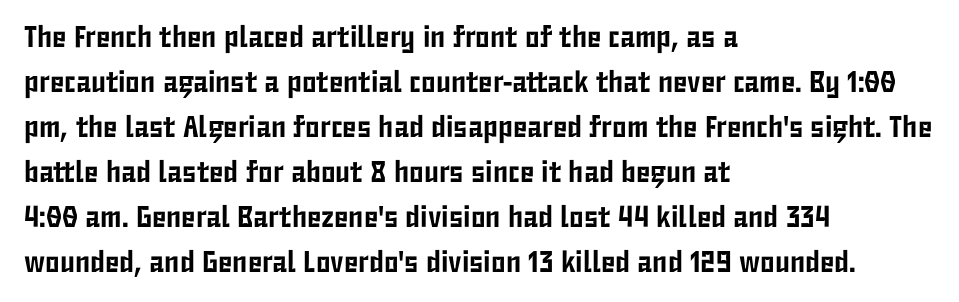
The image shows 30 px condensed sans-serif type, upright; set left-aligned, normal line spacing (1.5x), normal letter spacing, not underlined; low stroke contrast and a medium x-height.
